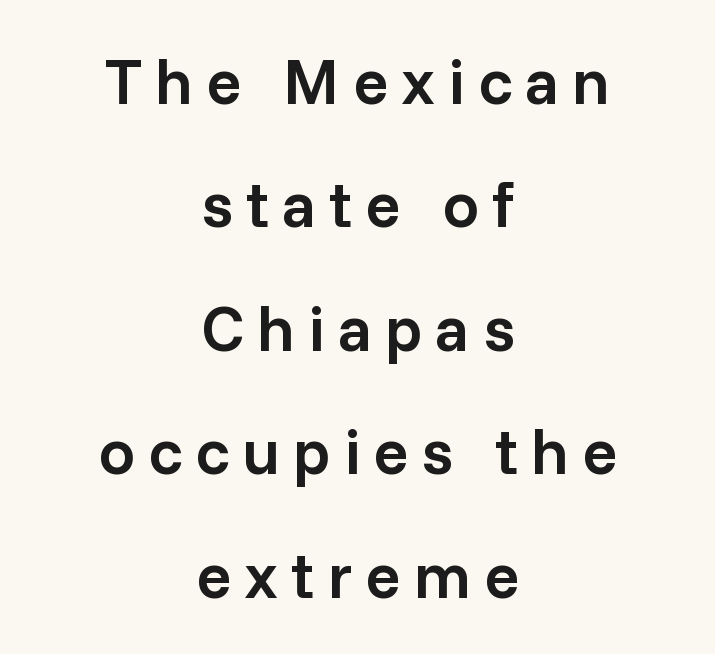
Q: Is the text bold? A: Semi-bold.
Q: Is the text italic (slanted)? A: No, it is upright.
Q: Is the typeface a serif or a sans-serif typeface? A: Sans-serif.
Q: Is the text underlined? A: No.
Q: How is the paragraph aligned? A: Centered.
Q: Is the spacing between letters normal or unusually wide? A: Unusually wide.
Q: Is the spacing between lines tight, normal or loose? A: Loose.
Q: Width (condensed, normal, or wide)? A: Normal.
Q: Stroke contrast? A: Low.
Q: x-height? A: Medium.
Q: Monospaced? A: No.
